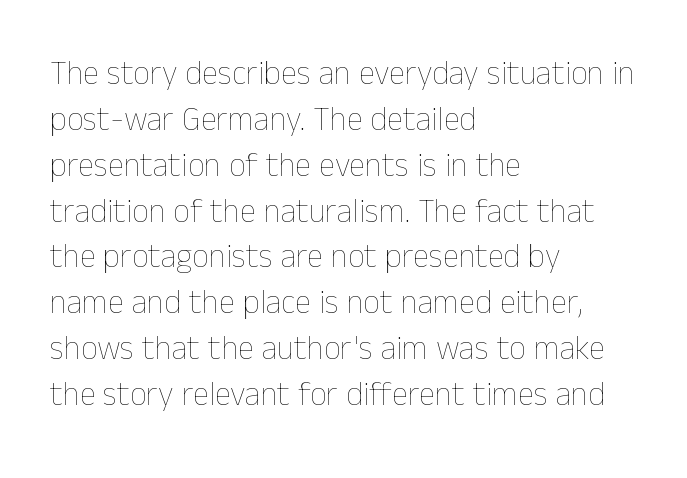
A classic flush-left, rag-right setting is used for this passage. These glyphs show unthickened strokes, regular width or finer. The vertical gap from one line to the next is medium. Short note: letters normally spaced. The passage shown is not underscored anywhere. Upright lettering throughout.
